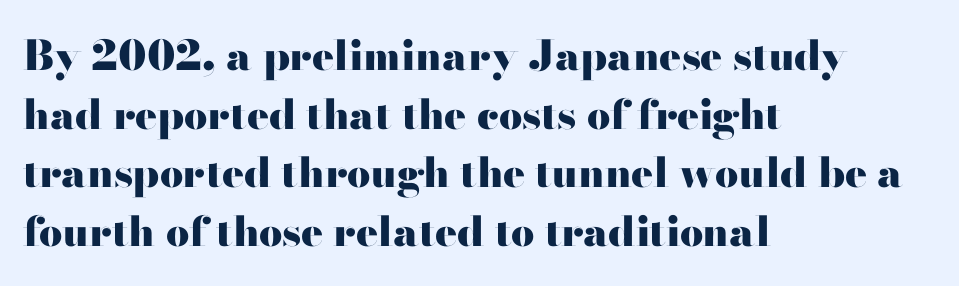
Q: Is the text bold? A: Yes.
Q: Is the text italic (slanted)? A: No, it is upright.
Q: Is the typeface a serif or a sans-serif typeface? A: Serif.
Q: Is the text underlined? A: No.
Q: How is the paragraph aligned? A: Left-aligned.
Q: Is the spacing between letters normal or unusually wide? A: Normal.
Q: Is the spacing between lines tight, normal or loose? A: Normal.
Q: Width (condensed, normal, or wide)? A: Wide.
Q: Stroke contrast? A: High.
Q: x-height? A: Small.
Q: Monospaced? A: No.
